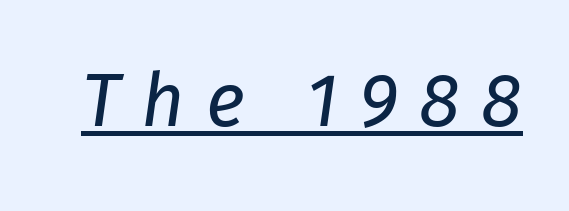
The image shows 75 px regular-weight type, italic (leaning right); set unusually wide letter spacing (+0.28 em), underlined; low stroke contrast and a medium x-height.
